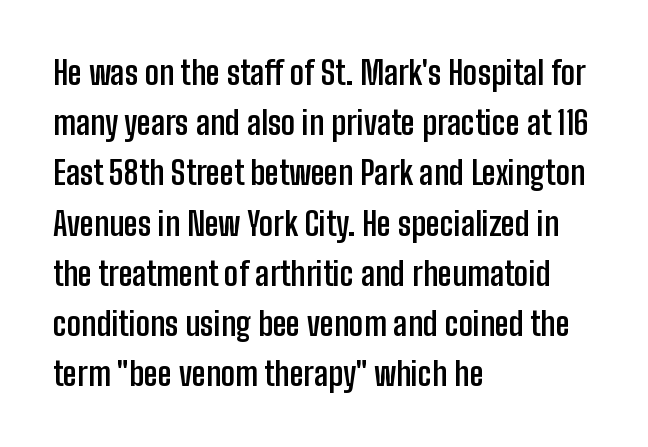
Stroke thickness is high; the sample reads as a true bold. Reading down the block, your eye returns to a fixed left position each line. No feet cap the strokes, marking this as sans-serif type. The letters stand upright; this is a roman face. The foot of each line stays bare and open. Regarding leading, the lines here are spaced in the standard way.
